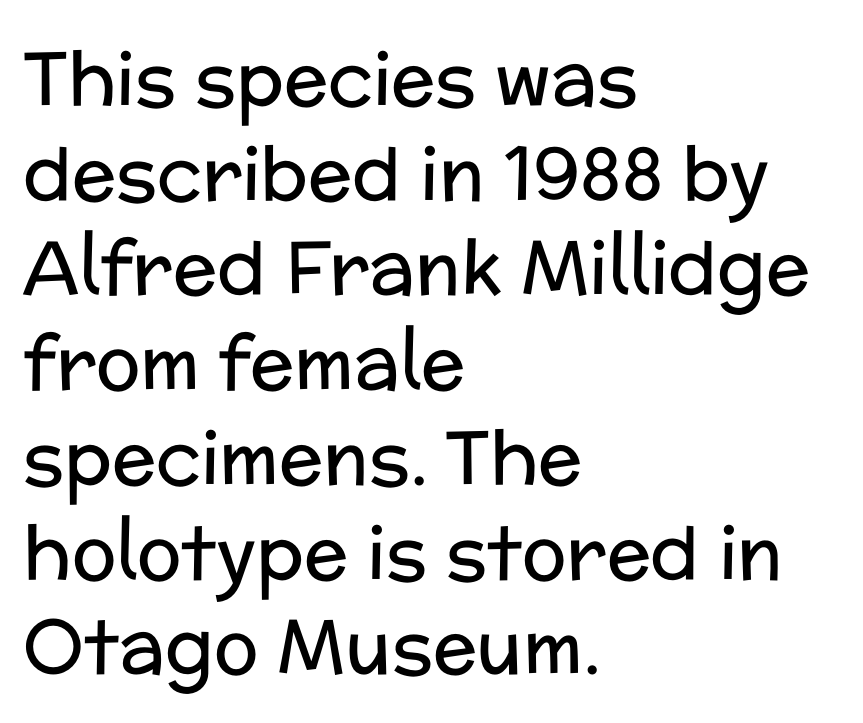
Q: Is the text bold? A: No.
Q: Is the text italic (slanted)? A: No, it is upright.
Q: Is the typeface a serif or a sans-serif typeface? A: Sans-serif.
Q: Is the text underlined? A: No.
Q: How is the paragraph aligned? A: Left-aligned.
Q: Is the spacing between letters normal or unusually wide? A: Normal.
Q: Is the spacing between lines tight, normal or loose? A: Normal.
Q: Width (condensed, normal, or wide)? A: Normal.
Q: Stroke contrast? A: Low.
Q: x-height? A: Medium.
Q: Monospaced? A: No.
